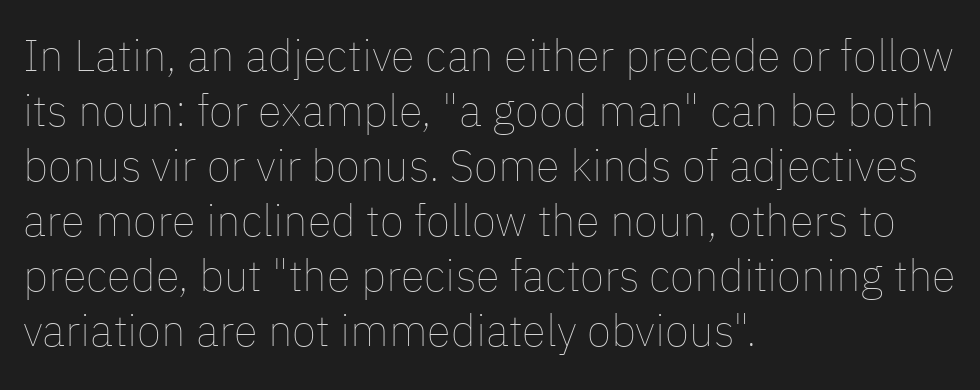
{"italic": "no", "bold": "no", "weight": "thin", "width": "normal", "stroke_contrast": "low", "x_height": "medium", "monospaced": "no", "underline": "no", "align": "left", "line_spacing": "normal", "line_spacing_ratio": 1.25, "letter_spacing": "normal", "letter_spacing_em": 0.0, "glyph_px": 44}
